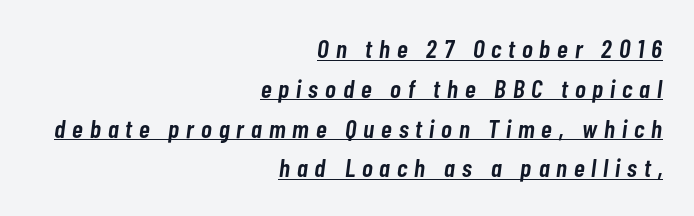
The image shows 26 px text type, italic (leaning right); set right-aligned, normal line spacing (1.53x), unusually wide letter spacing (+0.27 em), underlined.
